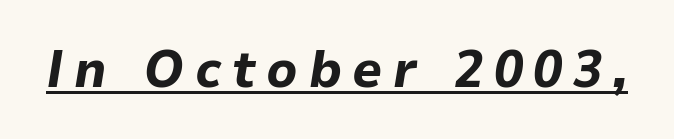
Designer's note — italics engaged. This sample has the flowing, uneven cadence of proportional lettering. Words appear elongated and porous because spacing is wide. Typographic density is high because the face is bold. A typographer would call this underscored text.
